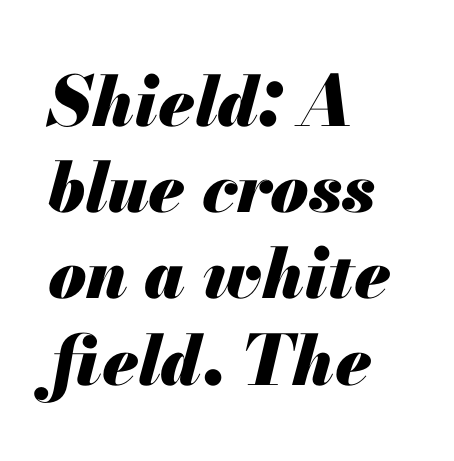
The gap between lines stays unmarked. Horizontal bands of white between lines are of average thickness. Each letter keeps its own natural width here, so spacing adapts to shape. Nothing unusual about the tracking: characters are spaced as the font intends. Posture: slanted.
